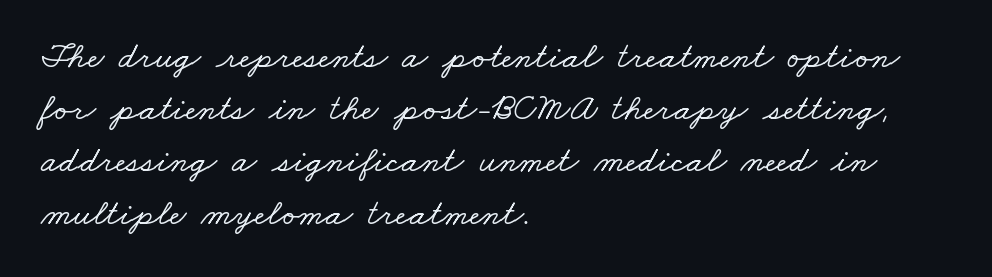
Q: Is the typeface a serif or a sans-serif typeface? A: Serif.
Q: Is the text underlined? A: No.
Q: How is the paragraph aligned? A: Left-aligned.
Q: Is the spacing between letters normal or unusually wide? A: Normal.
Q: Is the spacing between lines tight, normal or loose? A: Normal.
Q: Width (condensed, normal, or wide)? A: Wide.
Q: Stroke contrast? A: Low.
Q: x-height? A: Small.
Q: Monospaced? A: No.
